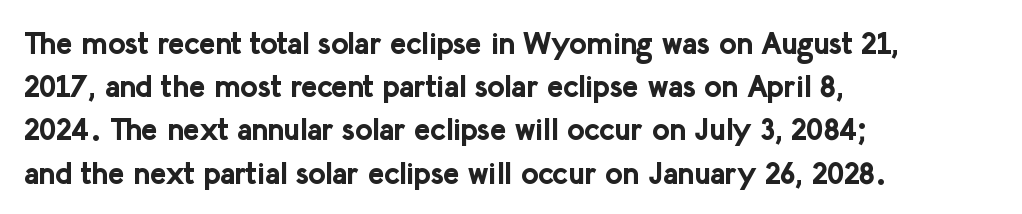
The image shows 30 px bold sans-serif type, upright; set left-aligned, normal line spacing (1.44x), normal letter spacing, not underlined; low stroke contrast and a medium x-height.
